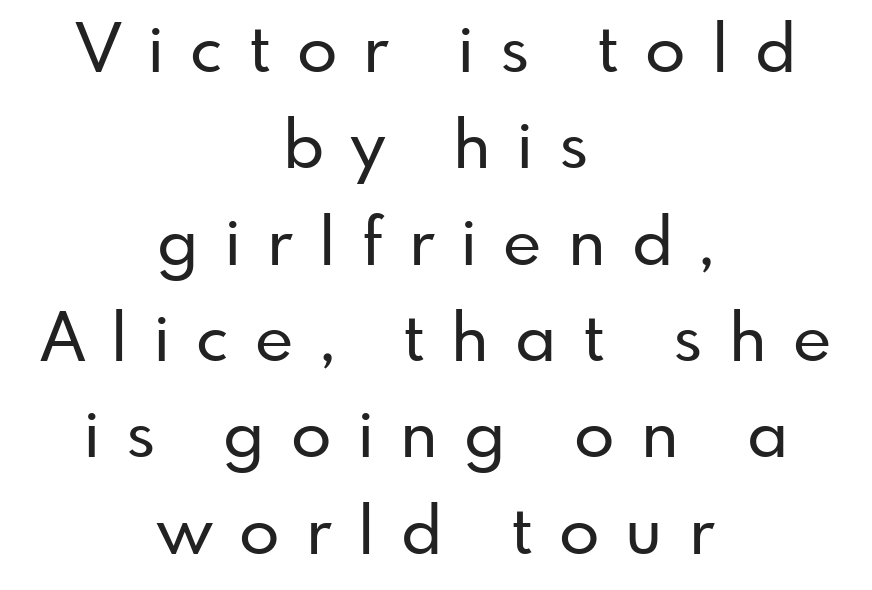
The image shows 66 px sans-serif type, upright; set centered, normal line spacing (1.46x), unusually wide letter spacing (+0.4 em), not underlined; low stroke contrast and a small x-height.
